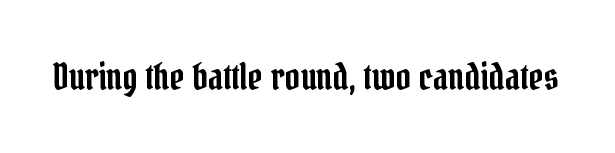
Q: Is the text italic (slanted)? A: No, it is upright.
Q: Is the typeface a serif or a sans-serif typeface? A: Serif.
Q: Is the text underlined? A: No.
Q: Is the spacing between letters normal or unusually wide? A: Normal.
Q: Width (condensed, normal, or wide)? A: Condensed.
Q: Stroke contrast? A: Low.
Q: x-height? A: Medium.
Q: Monospaced? A: No.
